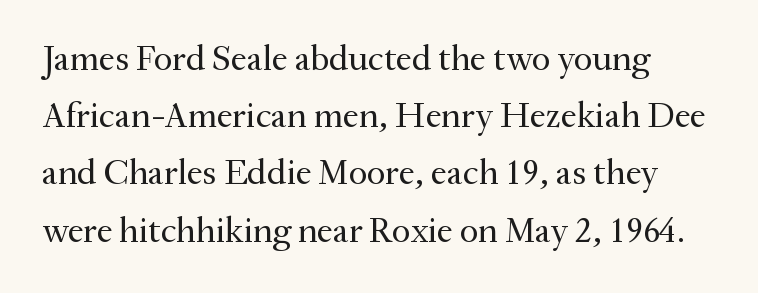
The type is set solid horizontally, with unmodified tracking. Each new line begins a customary step beneath the previous one. Underline: absent. Does the type have serifs? Yes, each stem ends in a small foot. The letters stand straight up with perfectly vertical stems.
